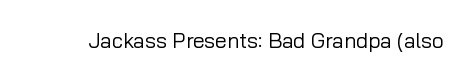
The passage shown is not underscored anywhere. The font's upright variant was chosen for this text. Stems here are at most as thick as an everyday book face. Observe the ordinary spacing: letters are neighbours, not strangers.
